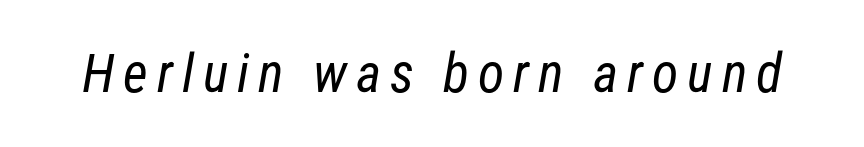
The image shows 54 px regular-weight, condensed sans-serif type; set not underlined; low stroke contrast and a medium x-height.
